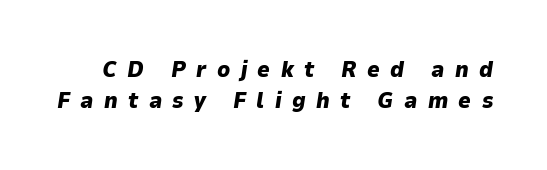
The image shows 22 px bold type, italic (leaning right); set normal line spacing (1.39x), unusually wide letter spacing (+0.47 em), not underlined.
